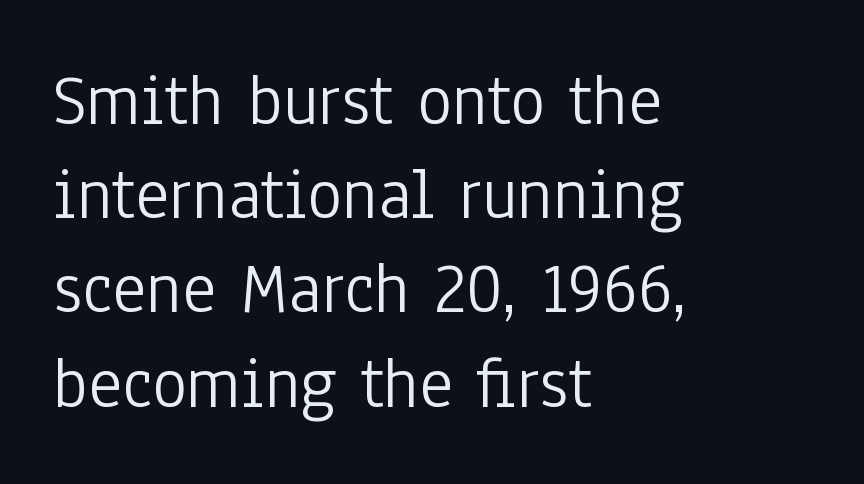
{"serif": "no", "italic": "no", "bold": "no", "weight": "light", "width": "condensed", "stroke_contrast": "low", "x_height": "medium", "monospaced": "no", "underline": "no", "align": "left", "line_spacing": "normal", "line_spacing_ratio": 1.29, "letter_spacing": "normal", "letter_spacing_em": 0.0, "glyph_px": 73}
